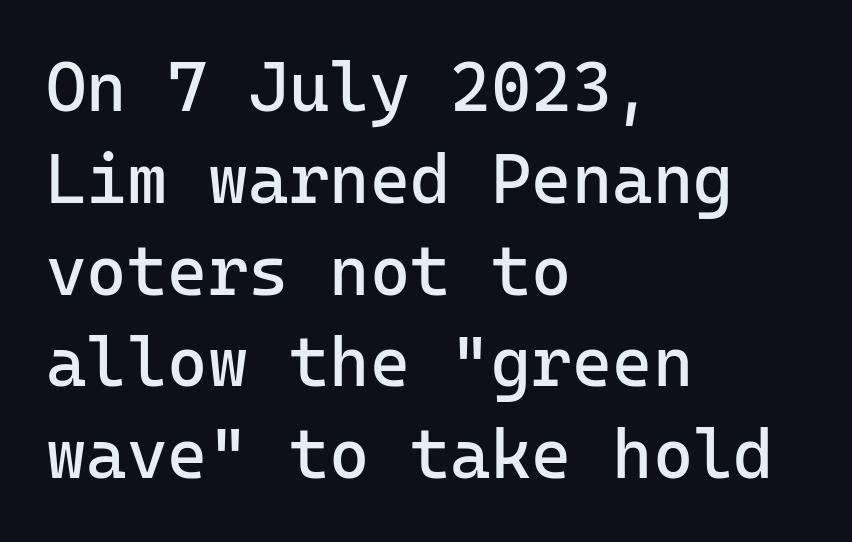
The letters march in equal steps, a hallmark of fixed-pitch type. Unmarked baselines from the first word to the last. Casual observation: everything's shoved over to the left. On a weight scale, this lands at 450 or below. Posture: upright roman.
